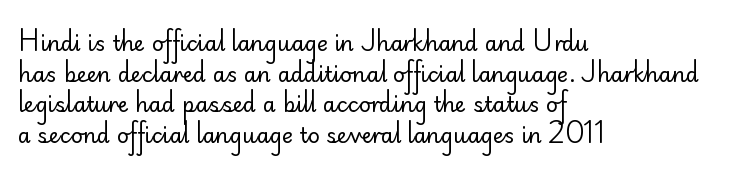
The image shows 21 px text type, upright; set left-aligned, normal line spacing (1.46x), normal letter spacing, not underlined.
